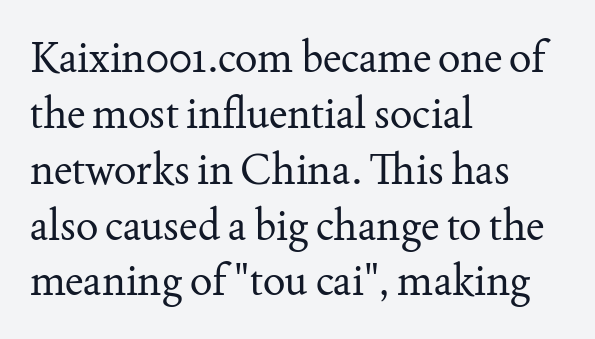
The image shows 42 px regular-weight serif type, upright; set left-aligned, normal line spacing (1.33x), normal letter spacing, not underlined; medium stroke contrast and a small x-height.
